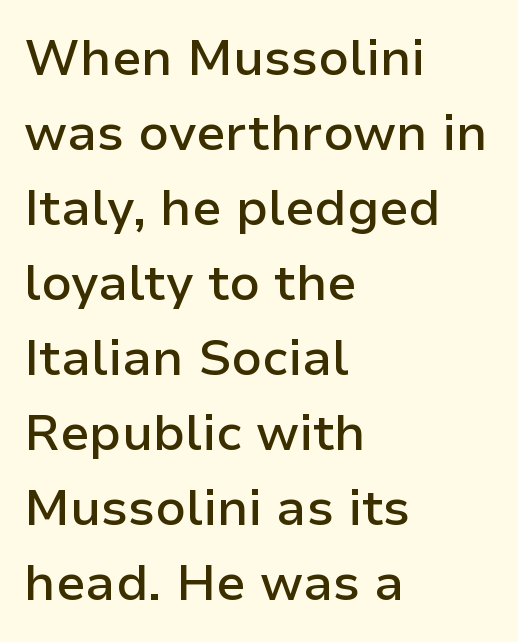
Q: Is the text bold? A: Semi-bold.
Q: Is the text italic (slanted)? A: No, it is upright.
Q: Is the typeface a serif or a sans-serif typeface? A: Sans-serif.
Q: Is the text underlined? A: No.
Q: How is the paragraph aligned? A: Left-aligned.
Q: Is the spacing between letters normal or unusually wide? A: Normal.
Q: Is the spacing between lines tight, normal or loose? A: Normal.
Q: Width (condensed, normal, or wide)? A: Normal.
Q: Stroke contrast? A: Low.
Q: x-height? A: Medium.
Q: Monospaced? A: No.
